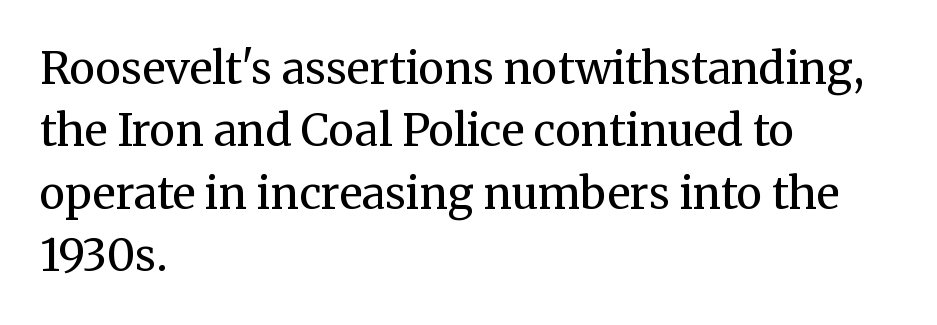
Characters follow at the spacing the type designer built in. I'd call this a serif setting — the letters wear small feet. Line starts are locked; line ends wander. Words float on clear page, feet unadorned. On a weight scale, this lands at 450 or below. Rendered with straight, roman letterforms.
